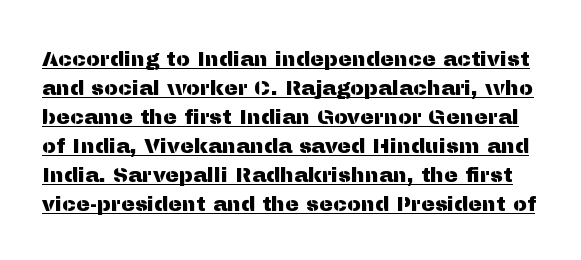
The image shows 21 px text type, upright; set normal line spacing (1.38x), normal letter spacing, underlined.
